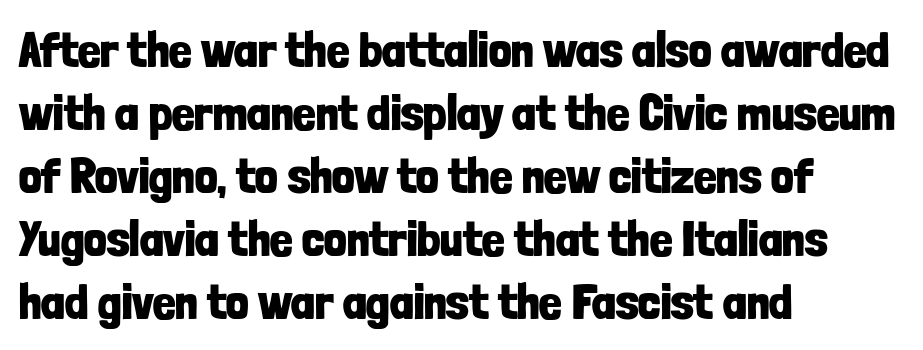
This sample uses plain, unmodified letter spacing. Thick stems and heavy bowls — unmistakably bold. The rendering shows plain stroke endings on the letterforms — a sans-serif design. A bare baseline throughout the passage.
